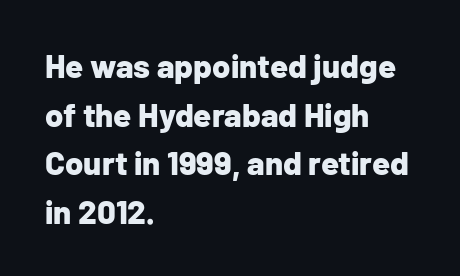
{"serif": "no", "italic": "no", "bold": "yes", "weight": "bold", "width": "normal", "stroke_contrast": "low", "x_height": "medium", "monospaced": "no", "underline": "no", "align": "left", "line_spacing": "normal", "line_spacing_ratio": 1.47, "letter_spacing": "normal", "letter_spacing_em": 0.0, "glyph_px": 33}
